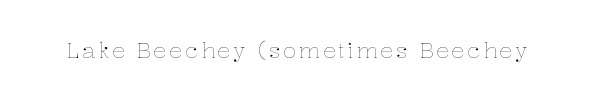
The specimen reads as upright at a glance. The face looks like a standard text weight, possibly lighter. Nobody drew a line under any word here.
